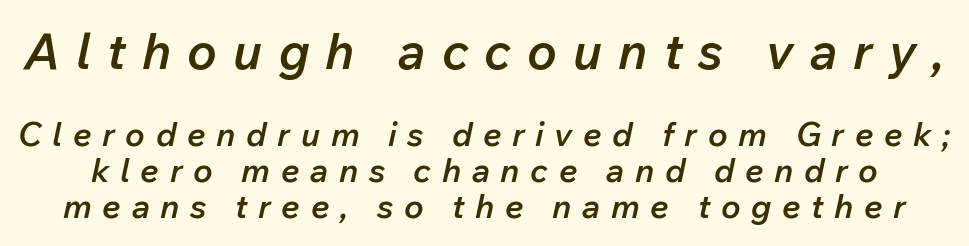
The rendering uses natural spacing where letterforms have individual widths. This block would grow much taller if given ordinary leading; it's compressed now. The zone under the glyphs is completely vacant. Caption: semibold face, moderately heavy strokes. Slanted lettering throughout.
